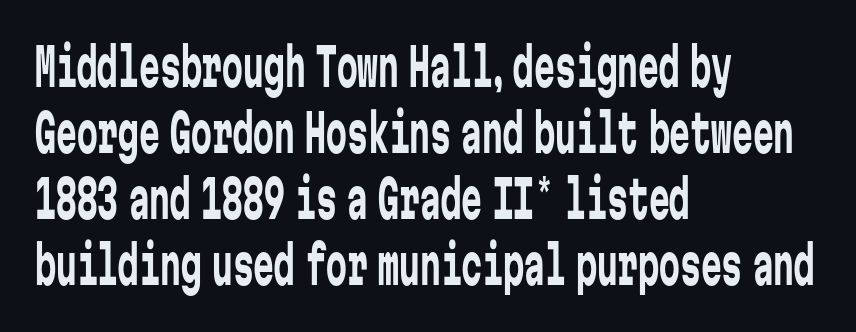
These lines were composed using upright roman letters. The space beneath each line is pristine and unruled. Standard letterfit; no display-style spreading of the glyphs. The space between consecutive lines is moderate.
